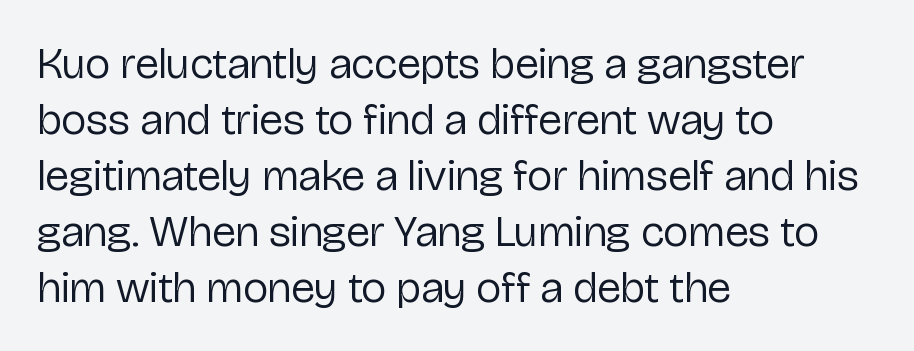
The image shows 44 px regular-weight sans-serif type, upright; set left-aligned, normal line spacing (1.27x), normal letter spacing, not underlined; low stroke contrast and a medium x-height.
